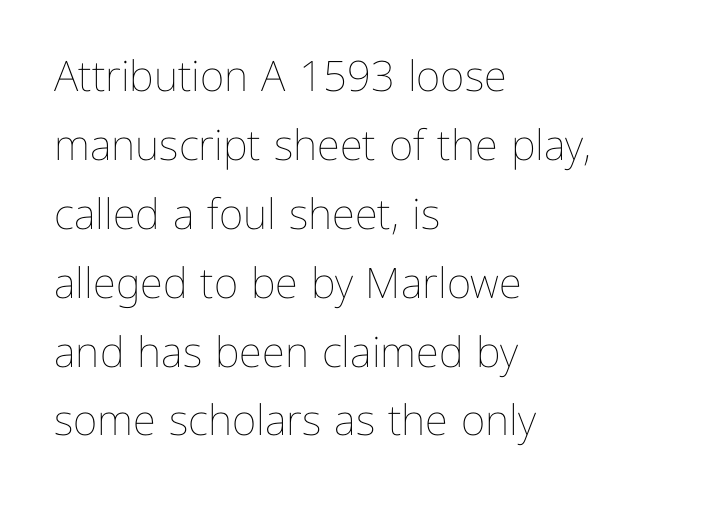
{"italic": "no", "bold": "no", "weight": "thin", "width": "normal", "stroke_contrast": "low", "x_height": "medium", "monospaced": "no", "underline": "no", "align": "left", "line_spacing": "normal", "line_spacing_ratio": 1.64, "letter_spacing": "normal", "letter_spacing_em": 0.0, "glyph_px": 42}
